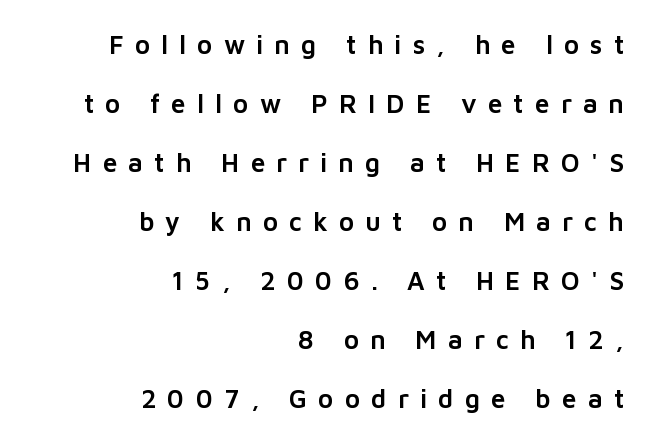
{"italic": "no", "underline": "no", "align": "right", "line_spacing": "loose", "line_spacing_ratio": 2.27, "letter_spacing": "wide", "letter_spacing_em": 0.43, "glyph_px": 26}
